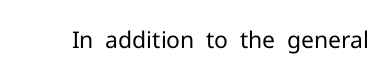
{"italic": "no", "bold": "no", "underline": "no", "letter_spacing": "normal", "letter_spacing_em": 0.0, "glyph_px": 23}
